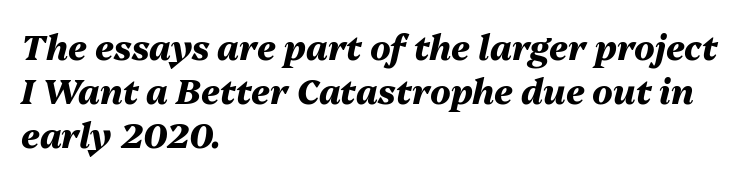
{"italic": "yes", "lean": "right", "slant_degrees": 13, "bold": "yes", "weight": "heavy", "width": "normal", "stroke_contrast": "medium", "x_height": "medium", "monospaced": "no", "underline": "no", "align": "left", "line_spacing": "normal", "line_spacing_ratio": 1.3, "letter_spacing": "normal", "letter_spacing_em": 0.0, "glyph_px": 34}
